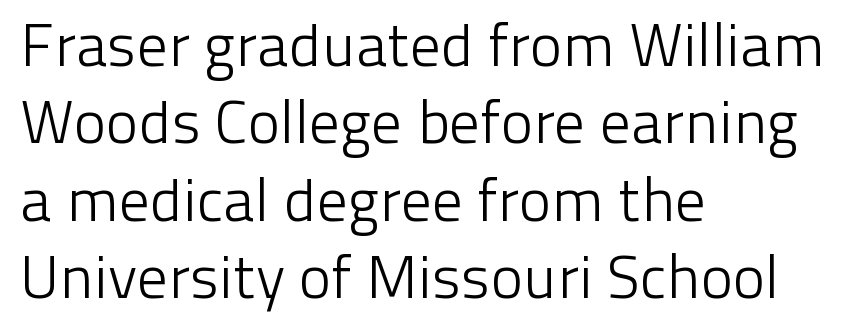
The image shows 61 px light sans-serif type, upright; set left-aligned, normal line spacing (1.27x), normal letter spacing, not underlined; low stroke contrast and a medium x-height.
